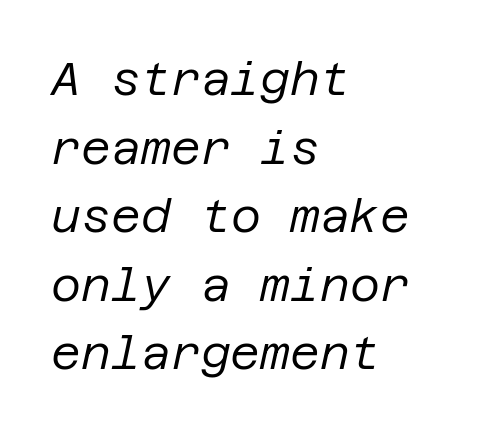
The image shows 46 px regular-weight type, italic (leaning right); set left-aligned, normal line spacing (1.49x), normal letter spacing, not underlined; low stroke contrast and a large x-height.
